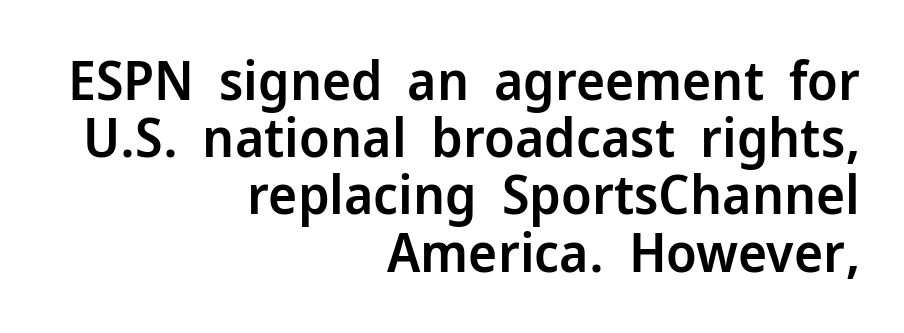
Does the copy run flush right? Yes — the right margin is perfectly even. Note the varied advance widths — an 'i' is clearly narrower than an 'm'. Underline: absent. The rendering shows plain stroke endings on the letterforms — a sans-serif design.
